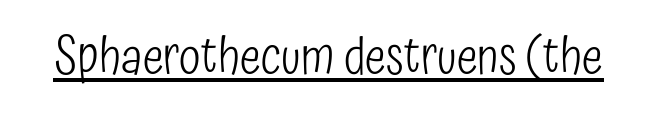
The image shows 50 px light, condensed sans-serif type, upright; set normal letter spacing, underlined; low stroke contrast and a medium x-height.
